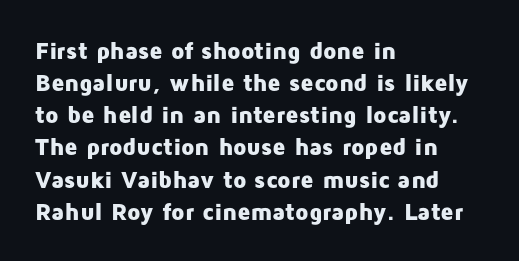
Heavy-handed strokes throughout: this text is bold. Ordinary non-slanted type is in use. The text block is weighted toward the left margin, trailing off unevenly rightward. Students, observe: this is what conventionally led text looks like. Students, note that the glyphs here touch the page at normal intervals. The words here are not underlined.
